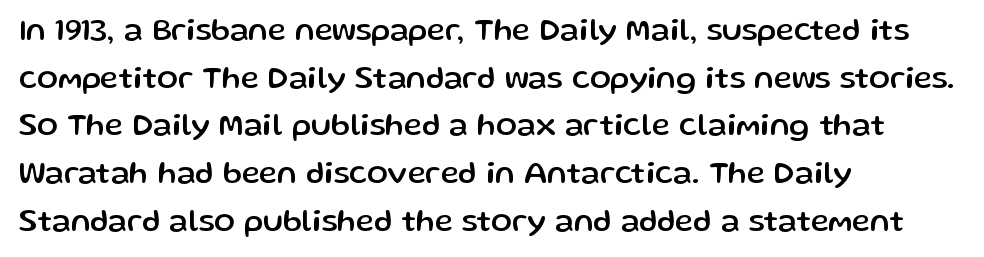
{"serif": "no", "italic": "no", "width": "normal", "stroke_contrast": "low", "x_height": "medium", "monospaced": "no", "underline": "no", "align": "left", "line_spacing": "normal", "line_spacing_ratio": 1.54, "letter_spacing": "normal", "letter_spacing_em": 0.0, "glyph_px": 31}
